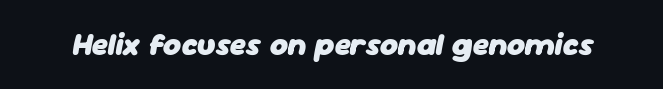
{"italic": "yes", "lean": "right", "slant_degrees": 11, "bold": "yes", "weight": "heavy", "width": "normal", "stroke_contrast": "low", "x_height": "medium", "monospaced": "no", "underline": "no", "letter_spacing": "normal", "letter_spacing_em": 0.0, "glyph_px": 31}
